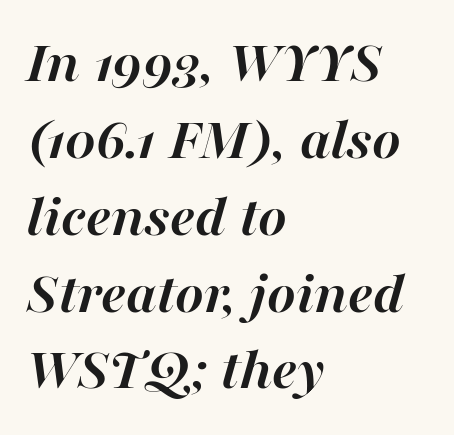
The image shows 61 px semibold type, italic (leaning right); set left-aligned, normal line spacing (1.26x), normal letter spacing, not underlined; high stroke contrast and a medium x-height.
